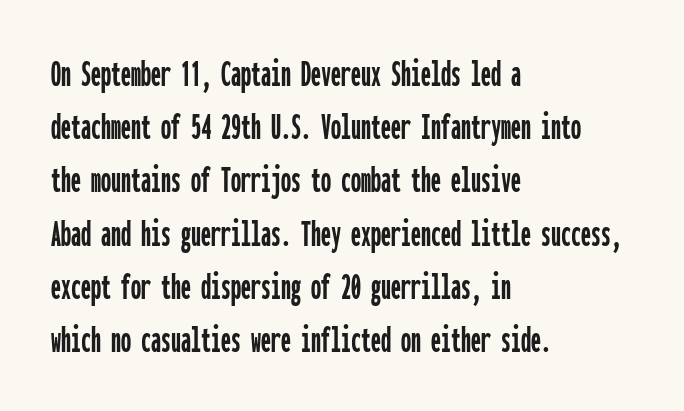
{"serif": "no", "italic": "no", "width": "condensed", "stroke_contrast": "low", "x_height": "medium", "monospaced": "yes", "underline": "no", "align": "left", "line_spacing": "normal", "line_spacing_ratio": 1.33, "letter_spacing": "normal", "letter_spacing_em": 0.0, "glyph_px": 40}
